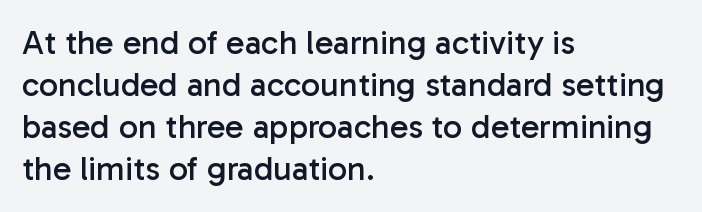
{"serif": "no", "italic": "no", "bold": "no", "weight": "regular", "width": "normal", "stroke_contrast": "low", "x_height": "medium", "monospaced": "no", "underline": "no", "align": "left", "line_spacing_ratio": 1.24, "letter_spacing": "normal", "letter_spacing_em": 0.0, "glyph_px": 34}
